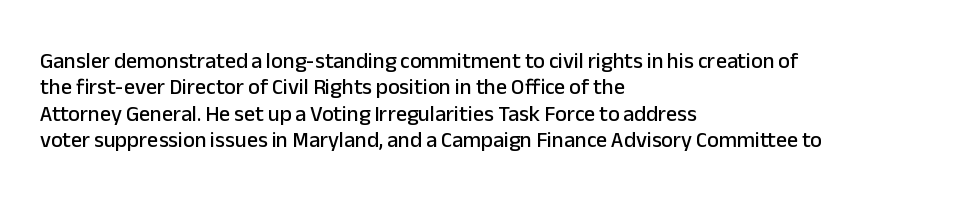
The image shows 22 px text type, upright; set left-aligned, line spacing 1.2x, normal letter spacing, not underlined.
